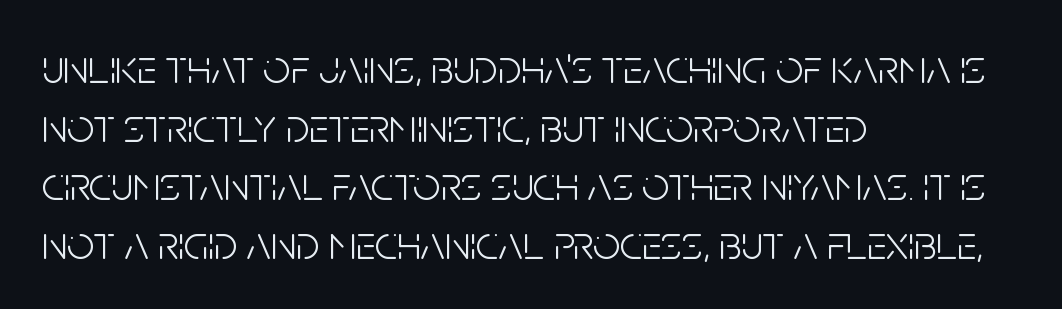
Q: Is the text bold? A: No.
Q: Is the text italic (slanted)? A: No, it is upright.
Q: Is the typeface a serif or a sans-serif typeface? A: Sans-serif.
Q: Is the text underlined? A: No.
Q: How is the paragraph aligned? A: Left-aligned.
Q: Is the spacing between letters normal or unusually wide? A: Normal.
Q: Width (condensed, normal, or wide)? A: Condensed.
Q: Stroke contrast? A: Low.
Q: x-height? A: Large.
Q: Monospaced? A: No.
